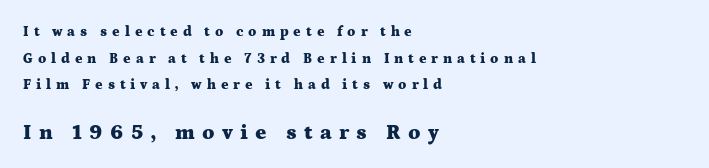
The rag falls on the right side of this text block. Type size steps up from the first block to the second. Does extra space separate the letters? Yes, quite a lot of it. Heavy-handed strokes throughout: this text is bold. The font's upright variant was chosen for this text. Whoever set this chose breathing room over compactness in the vertical rhythm.
